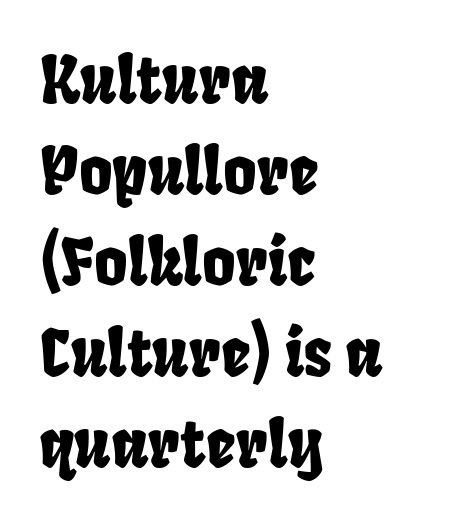
Q: Is the typeface a serif or a sans-serif typeface? A: Sans-serif.
Q: Is the text underlined? A: No.
Q: How is the paragraph aligned? A: Left-aligned.
Q: Is the spacing between letters normal or unusually wide? A: Normal.
Q: Is the spacing between lines tight, normal or loose? A: Normal.
Q: Width (condensed, normal, or wide)? A: Condensed.
Q: Stroke contrast? A: Low.
Q: x-height? A: Large.
Q: Monospaced? A: No.
